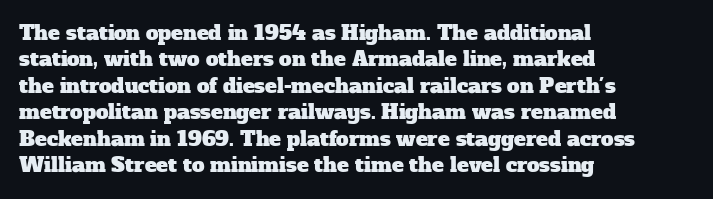
Q: Is the text underlined? A: No.
Q: How is the paragraph aligned? A: Left-aligned.
Q: Is the spacing between letters normal or unusually wide? A: Normal.
Q: Is the spacing between lines tight, normal or loose? A: Normal.
